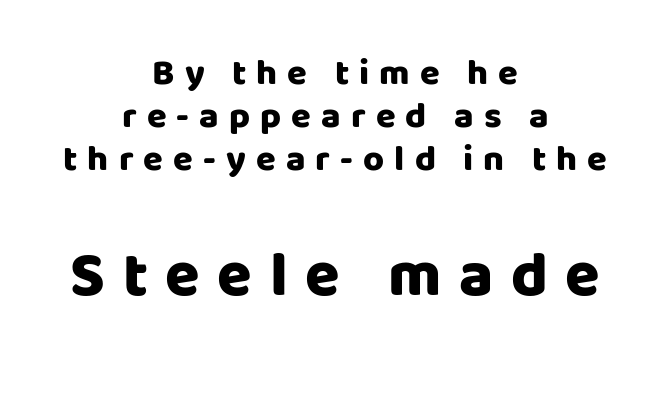
Q: Is the text bold? A: Yes.
Q: Is the text italic (slanted)? A: No, it is upright.
Q: Is the typeface a serif or a sans-serif typeface? A: Sans-serif.
Q: Is the text underlined? A: No.
Q: How is the paragraph aligned? A: Centered.
Q: Is the spacing between letters normal or unusually wide? A: Unusually wide.
Q: Which block of text is set in a larger size, the first (top) or the second (bottom)? A: The second (bottom) one.
Q: Width (condensed, normal, or wide)? A: Normal.
Q: Stroke contrast? A: Low.
Q: x-height? A: Large.
Q: Monospaced? A: No.
